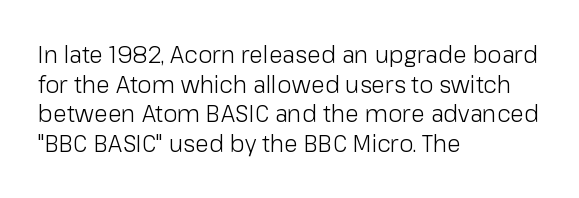
The lines sit at an ordinary, default distance from one another. The rag falls on the right side of this text block. The characters are drawn with everyday or finer stroke widths. Descender tails drop into unmarked territory.
